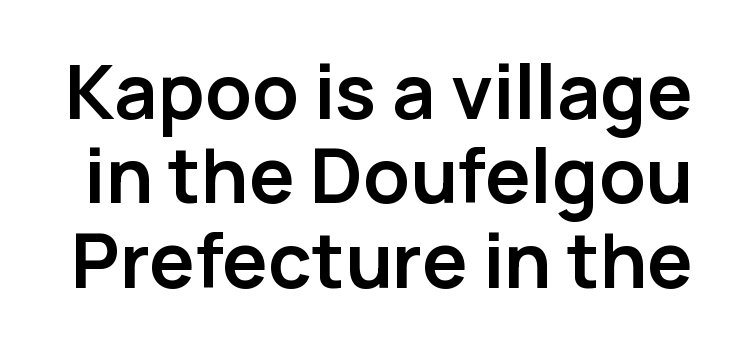
The image shows 76 px semibold sans-serif type, upright; set tight line spacing (1.11x), normal letter spacing, not underlined; low stroke contrast and a medium x-height.
